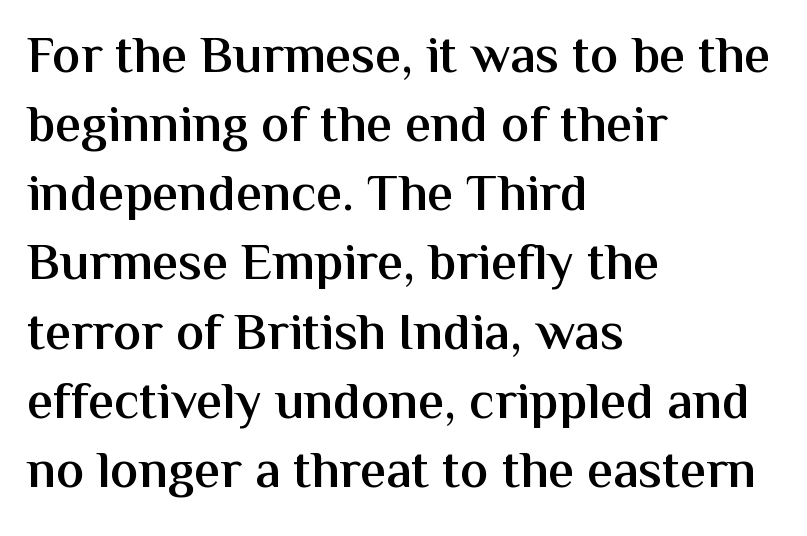
The image shows 52 px semibold sans-serif type, upright; set left-aligned, normal line spacing (1.33x), normal letter spacing, not underlined; medium stroke contrast and a medium x-height.
